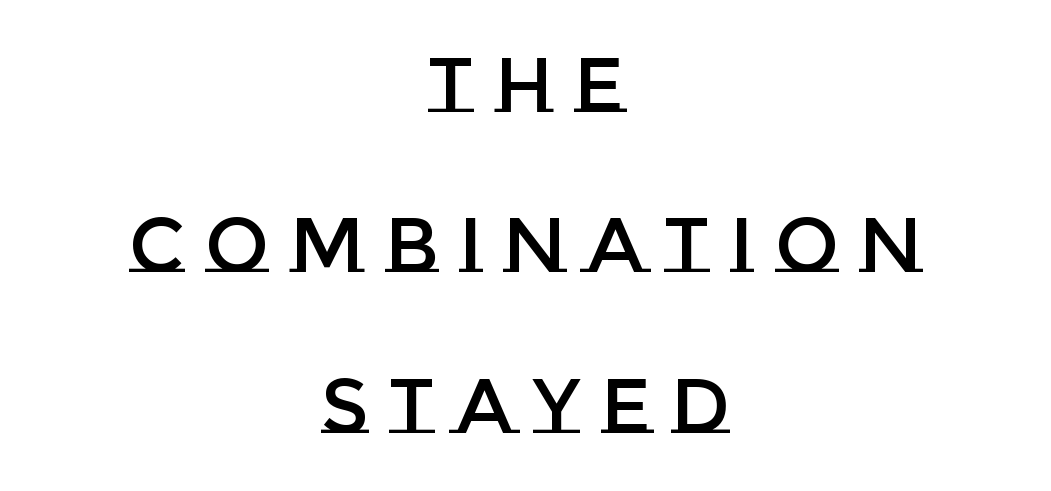
Q: Is the text italic (slanted)? A: No, it is upright.
Q: Is the text underlined? A: No.
Q: How is the paragraph aligned? A: Centered.
Q: Is the spacing between letters normal or unusually wide? A: Unusually wide.
Q: Is the spacing between lines tight, normal or loose? A: Loose.
Q: Width (condensed, normal, or wide)? A: Normal.
Q: Stroke contrast? A: Low.
Q: x-height? A: Large.
Q: Monospaced? A: No.
